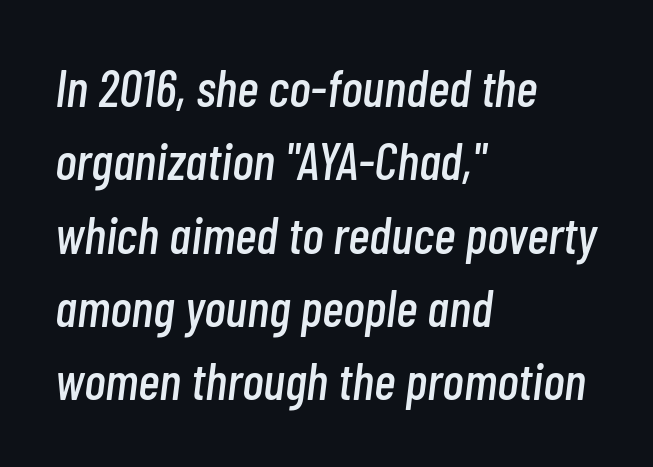
Q: Is the text italic (slanted)? A: Yes, it leans right by about 7 degrees.
Q: Is the text underlined? A: No.
Q: How is the paragraph aligned? A: Left-aligned.
Q: Is the spacing between letters normal or unusually wide? A: Normal.
Q: Is the spacing between lines tight, normal or loose? A: Normal.
Q: Width (condensed, normal, or wide)? A: Condensed.
Q: Stroke contrast? A: Low.
Q: x-height? A: Medium.
Q: Monospaced? A: No.
